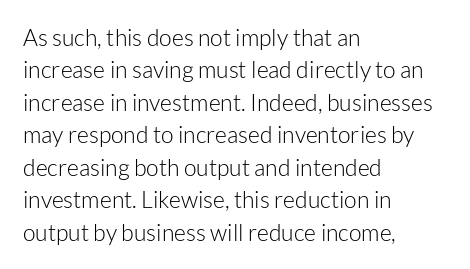
The tracking reads as untouched default to a designer's eye. Layout note: lines flush left. Students, observe: this is what conventionally led text looks like. Underline: absent.
